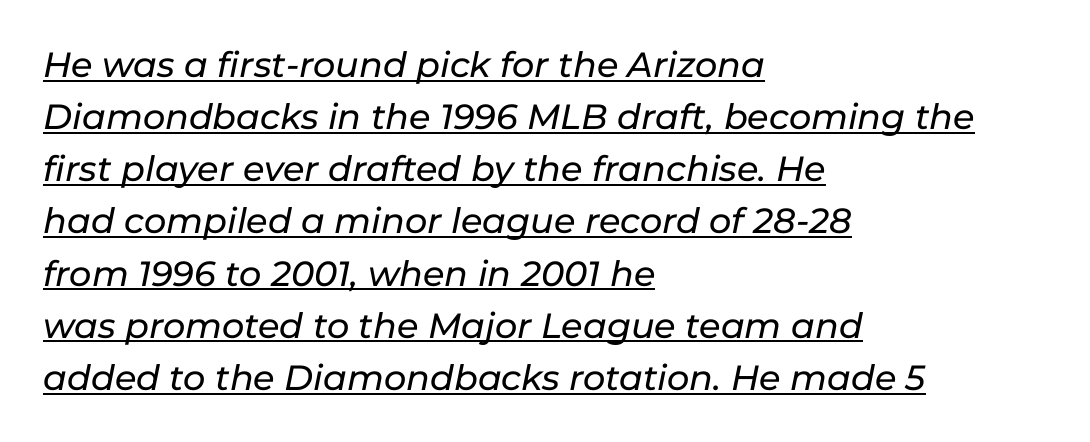
Q: Is the text italic (slanted)? A: Yes, it leans right by about 11 degrees.
Q: Is the text underlined? A: Yes.
Q: How is the paragraph aligned? A: Left-aligned.
Q: Is the spacing between letters normal or unusually wide? A: Normal.
Q: Is the spacing between lines tight, normal or loose? A: Normal.
Q: Width (condensed, normal, or wide)? A: Normal.
Q: Stroke contrast? A: Low.
Q: x-height? A: Medium.
Q: Monospaced? A: No.
